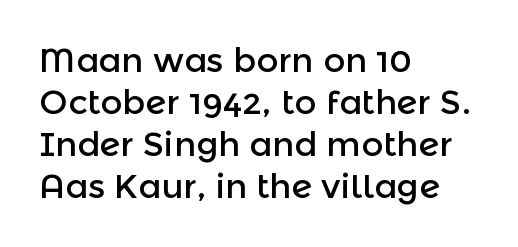
Q: Is the text italic (slanted)? A: No, it is upright.
Q: Is the typeface a serif or a sans-serif typeface? A: Sans-serif.
Q: Is the text underlined? A: No.
Q: How is the paragraph aligned? A: Left-aligned.
Q: Is the spacing between letters normal or unusually wide? A: Normal.
Q: Width (condensed, normal, or wide)? A: Normal.
Q: x-height? A: Medium.
Q: Monospaced? A: No.
